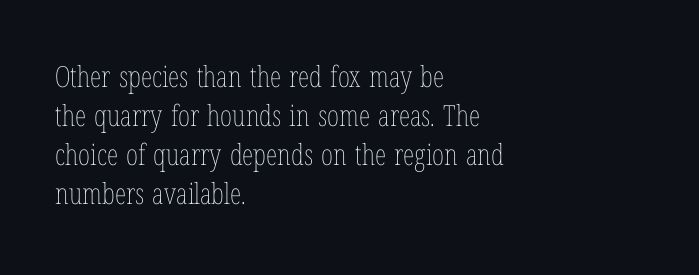
Q: Is the text bold? A: No.
Q: Is the text italic (slanted)? A: No, it is upright.
Q: Is the text underlined? A: No.
Q: How is the paragraph aligned? A: Left-aligned.
Q: Is the spacing between letters normal or unusually wide? A: Normal.
Q: Is the spacing between lines tight, normal or loose? A: Normal.
Q: Width (condensed, normal, or wide)? A: Condensed.
Q: Stroke contrast? A: Low.
Q: x-height? A: Medium.
Q: Monospaced? A: No.
